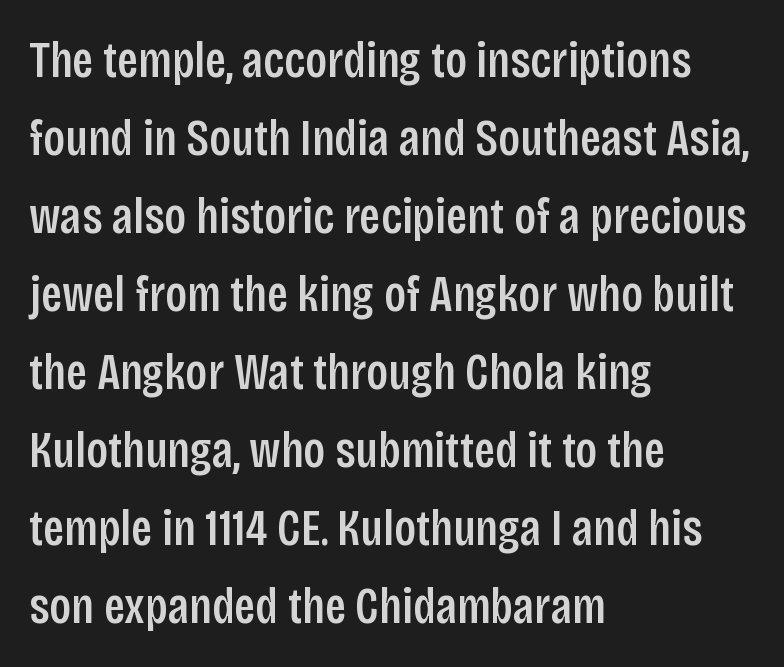
Q: Is the text italic (slanted)? A: No, it is upright.
Q: Is the typeface a serif or a sans-serif typeface? A: Sans-serif.
Q: Is the text underlined? A: No.
Q: How is the paragraph aligned? A: Left-aligned.
Q: Is the spacing between letters normal or unusually wide? A: Normal.
Q: Is the spacing between lines tight, normal or loose? A: Normal.
Q: Width (condensed, normal, or wide)? A: Condensed.
Q: Stroke contrast? A: Low.
Q: x-height? A: Large.
Q: Monospaced? A: No.
